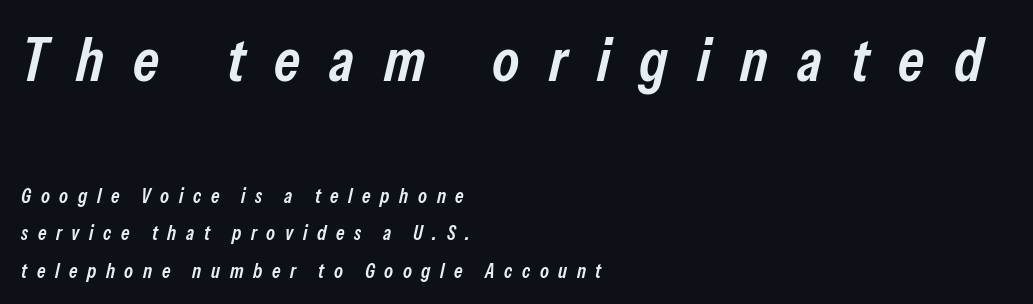
{"italic": "yes", "lean": "right", "slant_degrees": 13, "bold": "semi", "weight": "semibold", "width": "condensed", "stroke_contrast": "low", "x_height": "medium", "monospaced": "no", "underline": "no", "align": "left", "line_spacing_ratio": 1.86, "letter_spacing": "wide", "letter_spacing_em": 0.48, "larger_block": "first", "size_ratio": 3.05, "glyph_px": 61}
